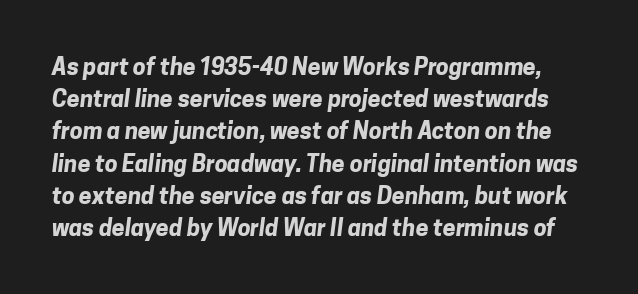
Q: Is the text bold? A: Yes.
Q: Is the text underlined? A: No.
Q: Is the spacing between letters normal or unusually wide? A: Normal.
Q: Is the spacing between lines tight, normal or loose? A: Normal.
